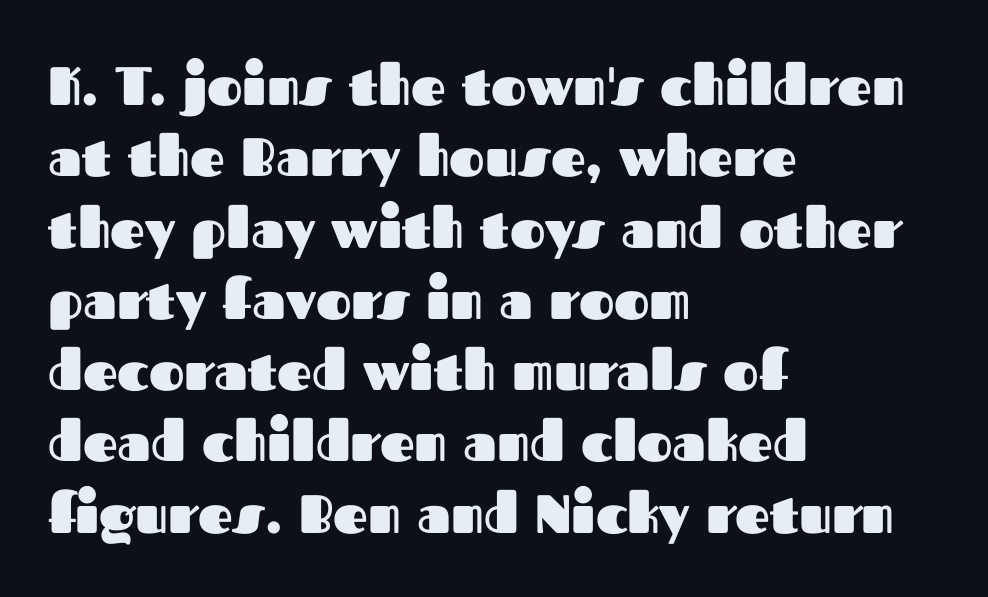
{"serif": "no", "italic": "no", "bold": "yes", "weight": "heavy", "width": "normal", "stroke_contrast": "medium", "x_height": "medium", "monospaced": "no", "underline": "no", "align": "left", "line_spacing": "normal", "line_spacing_ratio": 1.32, "letter_spacing": "normal", "letter_spacing_em": 0.0, "glyph_px": 54}
